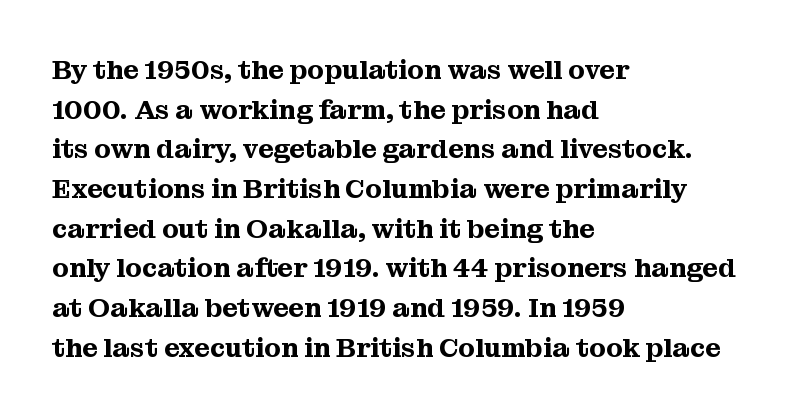
Reading down the column, the eye jumps a familiar distance to each next line. The gaps between neighbouring characters are ordinary and unremarkable. Every character sits straight up, as roman type does. These lines stack with their left ends in a neat column. Bare-footed words on every line.
